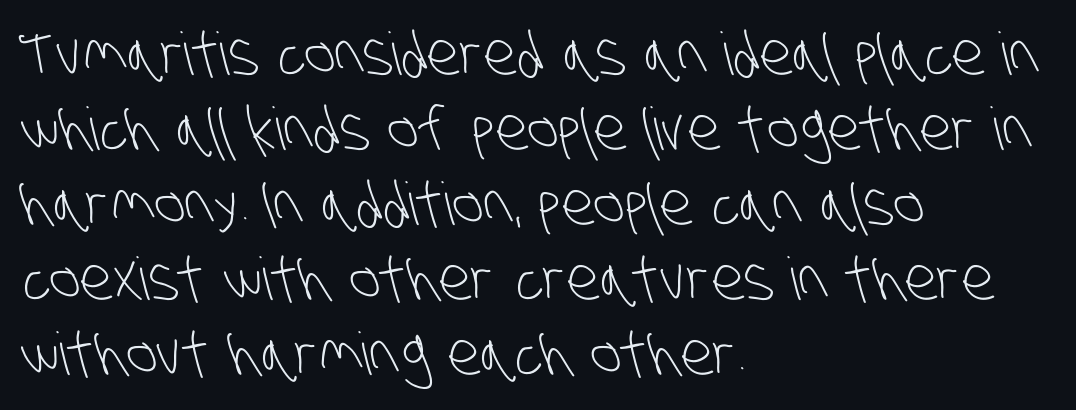
{"serif": "no", "bold": "no", "weight": "light", "width": "condensed", "stroke_contrast": "low", "x_height": "large", "monospaced": "no", "underline": "no", "align": "left", "line_spacing": "normal", "line_spacing_ratio": 1.27, "letter_spacing": "normal", "letter_spacing_em": 0.0, "glyph_px": 59}
